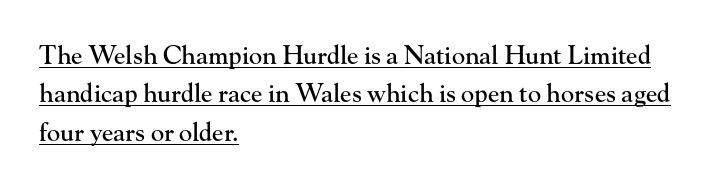
The image shows 25 px text type, upright; set left-aligned, normal line spacing (1.54x), normal letter spacing, underlined.
